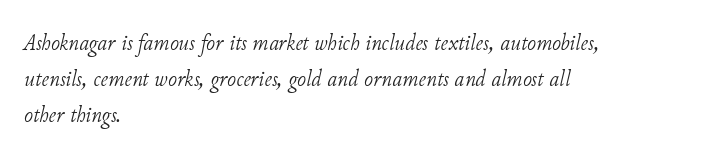
{"italic": "yes", "lean": "right", "slant_degrees": 11, "bold": "no", "underline": "no", "align": "left", "line_spacing": "normal", "line_spacing_ratio": 1.5, "letter_spacing": "normal", "letter_spacing_em": 0.0, "glyph_px": 24}
